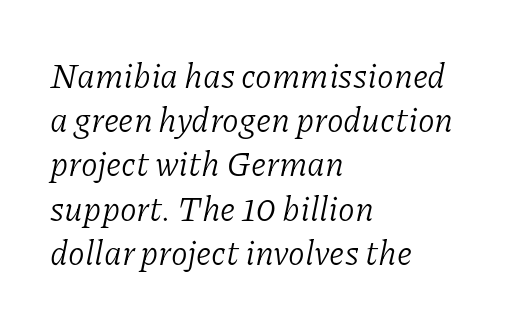
The image shows 34 px light serif type, italic (leaning right); set left-aligned, normal line spacing (1.3x), normal letter spacing, not underlined; low stroke contrast and a medium x-height.
